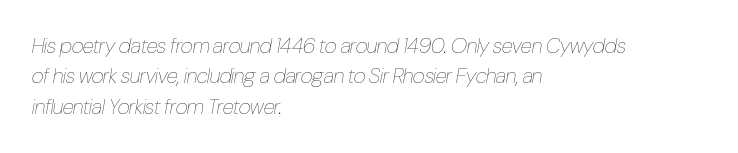
{"italic": "yes", "lean": "right", "slant_degrees": 10, "bold": "no", "underline": "no", "align": "left", "line_spacing": "normal", "line_spacing_ratio": 1.45, "letter_spacing": "normal", "letter_spacing_em": 0.0, "glyph_px": 21}
